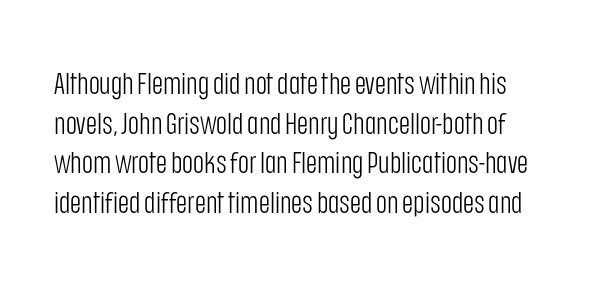
The tracking reads as untouched default to a designer's eye. Compared with a typical body face, this is equally light or lighter still. Serif or sans? Sans — the stroke terminals are bare. Ascenders rise straight up at ninety degrees. Leading matches the norm, producing a regular column. Do the characters align in a grid? No, the font is proportional.
